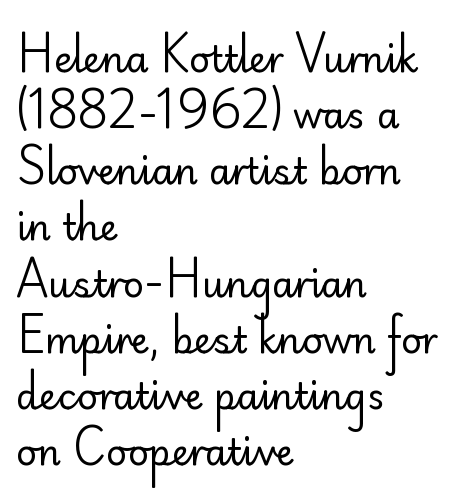
{"serif": "no", "italic": "no", "bold": "no", "weight": "regular", "width": "normal", "stroke_contrast": "low", "x_height": "small", "monospaced": "no", "underline": "no", "align": "left", "line_spacing": "normal", "line_spacing_ratio": 1.56, "letter_spacing": "normal", "letter_spacing_em": 0.0, "glyph_px": 36}
